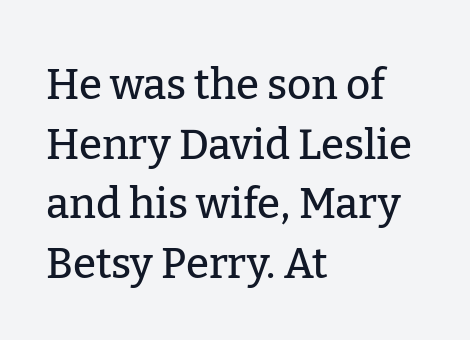
{"serif": "yes", "italic": "no", "width": "normal", "stroke_contrast": "low", "x_height": "medium", "monospaced": "no", "underline": "no", "align": "left", "line_spacing": "normal", "line_spacing_ratio": 1.42, "letter_spacing": "normal", "letter_spacing_em": 0.0, "glyph_px": 42}
